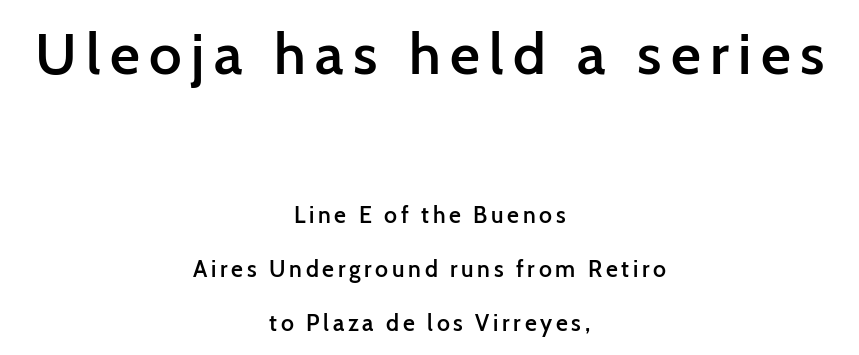
{"serif": "no", "italic": "no", "bold": "semi", "weight": "semibold", "width": "normal", "stroke_contrast": "low", "x_height": "medium", "monospaced": "no", "underline": "no", "align": "center", "line_spacing": "loose", "line_spacing_ratio": 2.34, "larger_block": "first", "size_ratio": 2.52, "glyph_px": 58}
